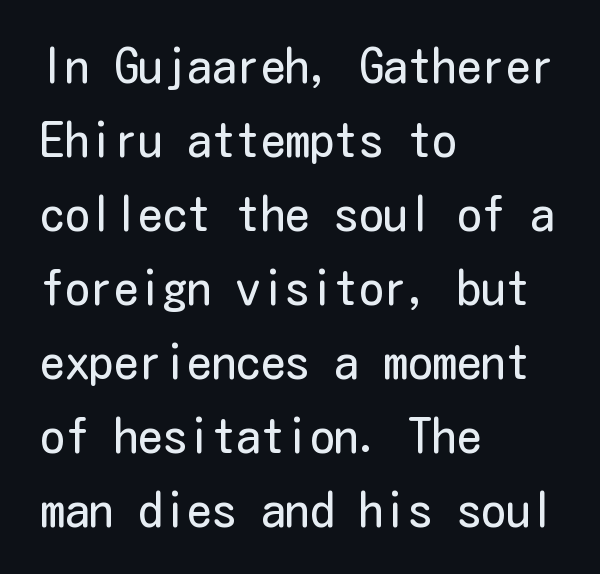
Q: Is the text bold? A: No.
Q: Is the text italic (slanted)? A: No, it is upright.
Q: Is the typeface a serif or a sans-serif typeface? A: Sans-serif.
Q: Is the text underlined? A: No.
Q: How is the paragraph aligned? A: Left-aligned.
Q: Is the spacing between letters normal or unusually wide? A: Normal.
Q: Is the spacing between lines tight, normal or loose? A: Normal.
Q: Width (condensed, normal, or wide)? A: Condensed.
Q: Stroke contrast? A: Low.
Q: x-height? A: Medium.
